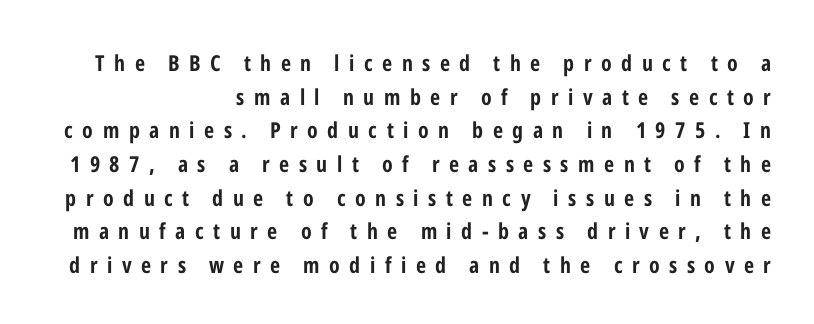
The image shows 22 px bold type, upright; set normal line spacing (1.53x), unusually wide letter spacing (+0.43 em), not underlined.
